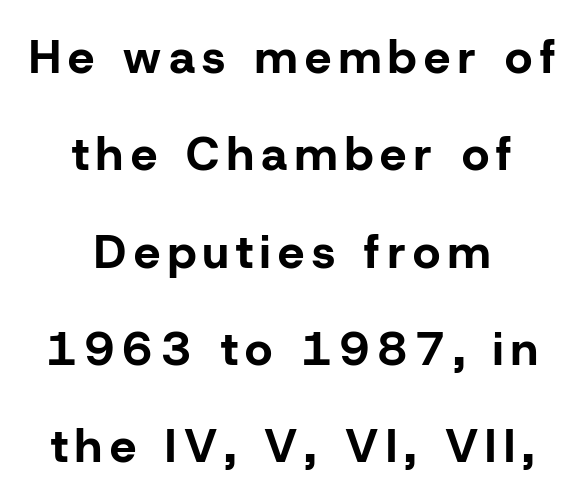
Every stem runs plumb, perpendicular to the baseline. Quick note: underline off. The face used here has the dense, thick strokes of a bold. Centered paragraph, ragged on both sides. The vertical gap from one line to the next is large. Looks like regular typesetting: each glyph gets only the width it needs.
